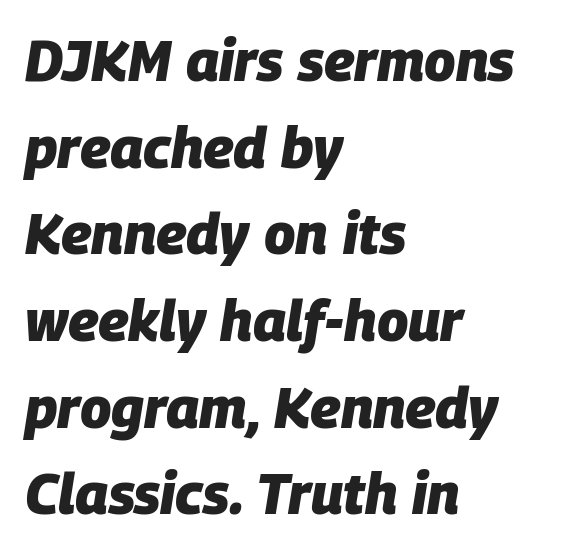
{"italic": "yes", "lean": "right", "slant_degrees": 9, "bold": "yes", "weight": "heavy", "width": "normal", "stroke_contrast": "low", "x_height": "large", "monospaced": "no", "underline": "no", "align": "left", "line_spacing": "normal", "line_spacing_ratio": 1.52, "letter_spacing": "normal", "letter_spacing_em": 0.0, "glyph_px": 57}
